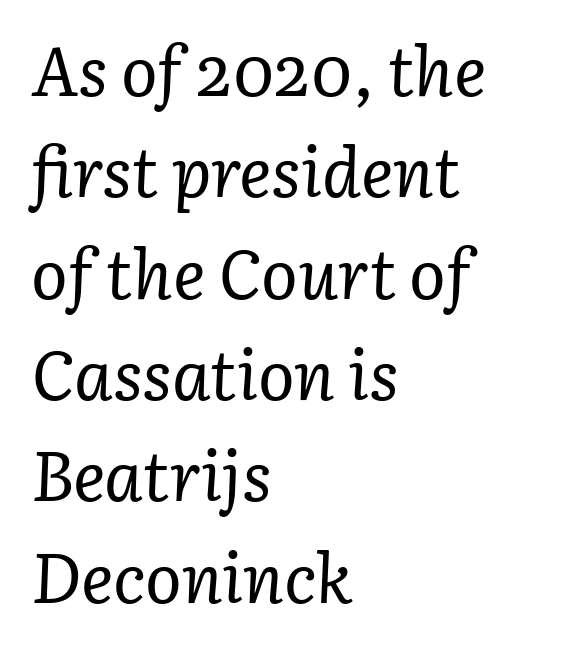
{"serif": "yes", "italic": "yes", "lean": "right", "slant_degrees": 3, "bold": "no", "weight": "regular", "width": "normal", "stroke_contrast": "low", "x_height": "medium", "monospaced": "no", "underline": "no", "align": "left", "line_spacing": "normal", "line_spacing_ratio": 1.49, "letter_spacing": "normal", "letter_spacing_em": 0.0, "glyph_px": 68}
